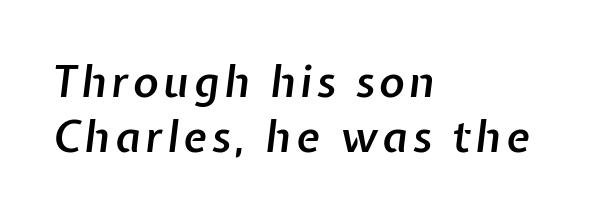
Q: Is the text bold? A: Semi-bold.
Q: Is the text italic (slanted)? A: Yes, it leans right by about 7 degrees.
Q: Is the text underlined? A: No.
Q: How is the paragraph aligned? A: Left-aligned.
Q: Is the spacing between lines tight, normal or loose? A: Normal.
Q: Width (condensed, normal, or wide)? A: Normal.
Q: Stroke contrast? A: Low.
Q: x-height? A: Medium.
Q: Monospaced? A: No.
